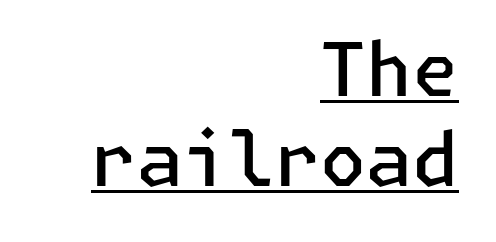
Q: Is the text bold? A: Semi-bold.
Q: Is the text italic (slanted)? A: No, it is upright.
Q: Is the typeface a serif or a sans-serif typeface? A: Sans-serif.
Q: Is the text underlined? A: Yes.
Q: How is the paragraph aligned? A: Right-aligned.
Q: Is the spacing between letters normal or unusually wide? A: Normal.
Q: Width (condensed, normal, or wide)? A: Normal.
Q: Stroke contrast? A: Low.
Q: x-height? A: Medium.
